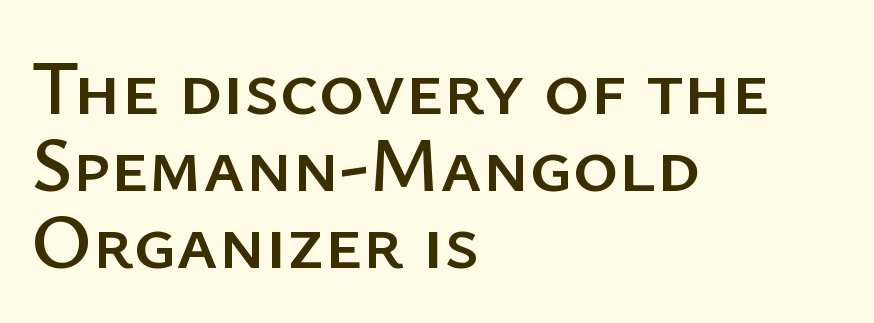
Q: Is the text italic (slanted)? A: No, it is upright.
Q: Is the typeface a serif or a sans-serif typeface? A: Sans-serif.
Q: Is the text underlined? A: No.
Q: How is the paragraph aligned? A: Left-aligned.
Q: Is the spacing between letters normal or unusually wide? A: Normal.
Q: Is the spacing between lines tight, normal or loose? A: Tight.
Q: Width (condensed, normal, or wide)? A: Normal.
Q: Stroke contrast? A: Low.
Q: x-height? A: Medium.
Q: Monospaced? A: No.
